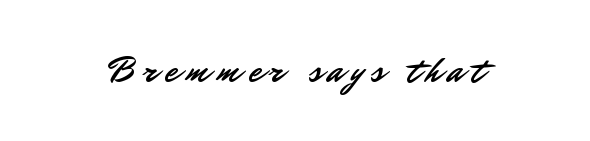
Q: Is the text italic (slanted)? A: Yes.
Q: Is the typeface a serif or a sans-serif typeface? A: Sans-serif.
Q: Is the text underlined? A: No.
Q: How is the paragraph aligned? A: Centered.
Q: Is the spacing between letters normal or unusually wide? A: Unusually wide.
Q: Width (condensed, normal, or wide)? A: Normal.
Q: Stroke contrast? A: Low.
Q: x-height? A: Small.
Q: Monospaced? A: No.
